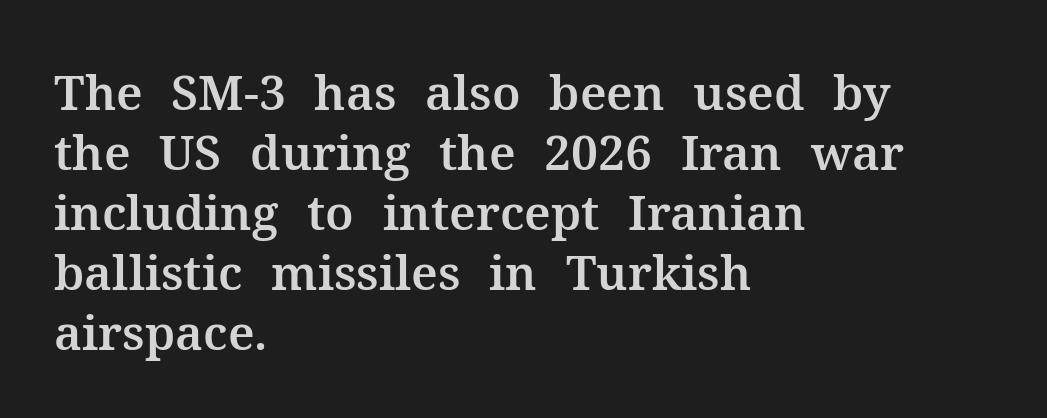
Q: Is the text italic (slanted)? A: No, it is upright.
Q: Is the typeface a serif or a sans-serif typeface? A: Serif.
Q: Is the text underlined? A: No.
Q: How is the paragraph aligned? A: Left-aligned.
Q: Is the spacing between letters normal or unusually wide? A: Normal.
Q: Is the spacing between lines tight, normal or loose? A: Normal.
Q: Width (condensed, normal, or wide)? A: Normal.
Q: Stroke contrast? A: Medium.
Q: x-height? A: Medium.
Q: Monospaced? A: No.
